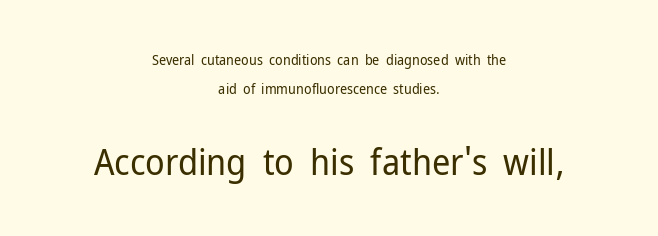
{"serif": "no", "italic": "no", "bold": "no", "weight": "regular", "width": "normal", "stroke_contrast": "low", "x_height": "medium", "monospaced": "no", "underline": "no", "align": "center", "line_spacing": "loose", "line_spacing_ratio": 2.1, "letter_spacing": "normal", "letter_spacing_em": 0.0, "larger_block": "second", "size_ratio": 2.57, "glyph_px": 36}
